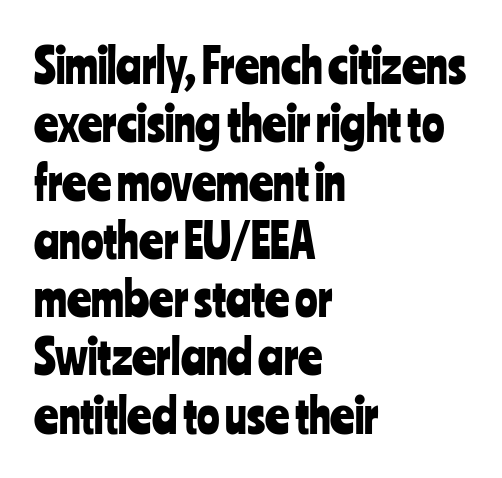
{"serif": "no", "italic": "no", "width": "condensed", "stroke_contrast": "low", "x_height": "medium", "monospaced": "no", "underline": "no", "align": "left", "line_spacing_ratio": 1.24, "letter_spacing": "normal", "letter_spacing_em": 0.0, "glyph_px": 47}
